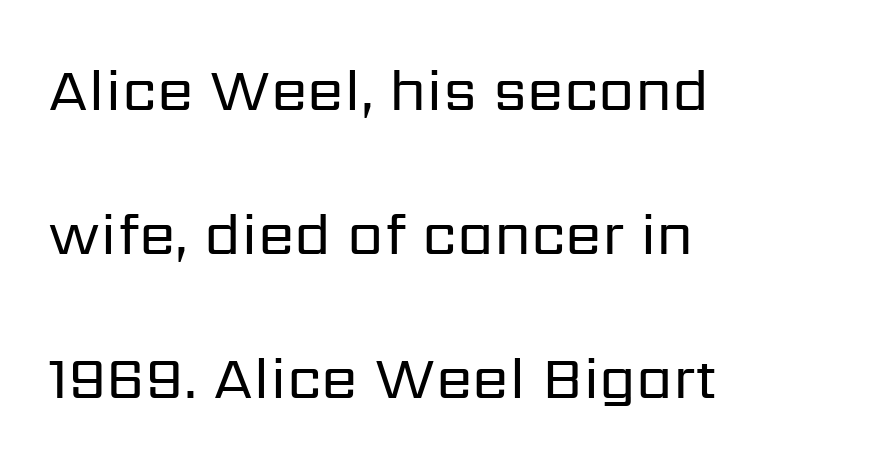
Q: Is the text bold? A: No.
Q: Is the text italic (slanted)? A: No, it is upright.
Q: Is the typeface a serif or a sans-serif typeface? A: Sans-serif.
Q: Is the text underlined? A: No.
Q: How is the paragraph aligned? A: Left-aligned.
Q: Is the spacing between letters normal or unusually wide? A: Normal.
Q: Is the spacing between lines tight, normal or loose? A: Loose.
Q: Width (condensed, normal, or wide)? A: Normal.
Q: Stroke contrast? A: Low.
Q: x-height? A: Medium.
Q: Monospaced? A: No.
